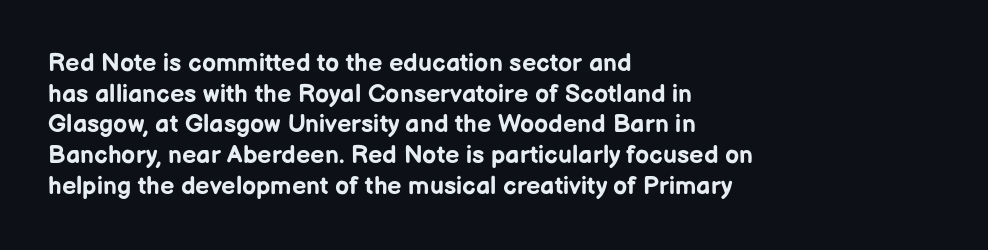
{"italic": "no", "bold": "yes", "underline": "no", "align": "left", "line_spacing_ratio": 1.23, "letter_spacing": "normal", "letter_spacing_em": 0.0, "glyph_px": 25}
